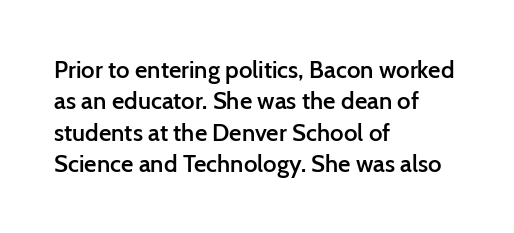
{"italic": "no", "bold": "semi", "underline": "no", "align": "left", "line_spacing": "normal", "line_spacing_ratio": 1.31, "letter_spacing": "normal", "letter_spacing_em": 0.0, "glyph_px": 24}
